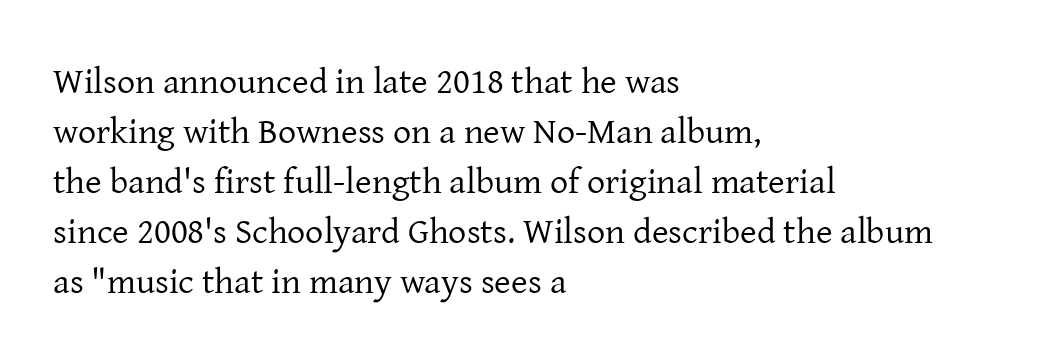
The image shows 36 px regular-weight serif type, upright; set left-aligned, normal line spacing (1.39x), normal letter spacing, not underlined; low stroke contrast and a medium x-height.
